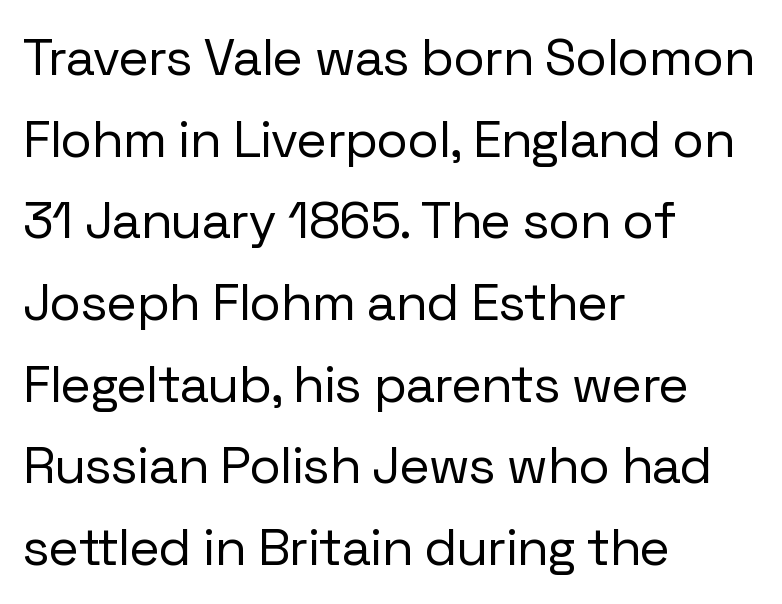
Q: Is the text bold? A: No.
Q: Is the text italic (slanted)? A: No, it is upright.
Q: Is the typeface a serif or a sans-serif typeface? A: Sans-serif.
Q: Is the text underlined? A: No.
Q: How is the paragraph aligned? A: Left-aligned.
Q: Is the spacing between letters normal or unusually wide? A: Normal.
Q: Is the spacing between lines tight, normal or loose? A: Normal.
Q: Width (condensed, normal, or wide)? A: Normal.
Q: Stroke contrast? A: Low.
Q: x-height? A: Medium.
Q: Monospaced? A: No.
